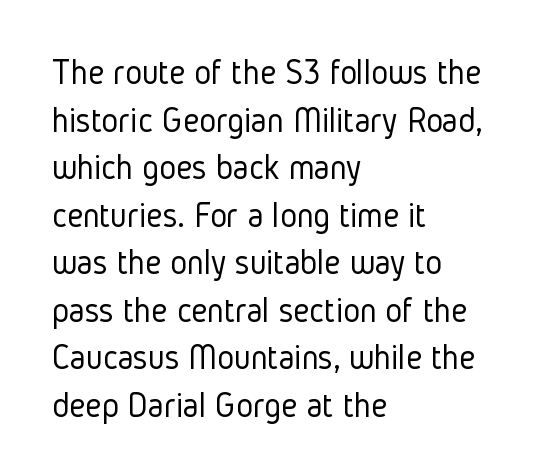
{"serif": "no", "italic": "no", "bold": "no", "weight": "light", "width": "condensed", "stroke_contrast": "low", "x_height": "medium", "monospaced": "no", "underline": "no", "align": "left", "line_spacing": "normal", "line_spacing_ratio": 1.32, "letter_spacing": "normal", "letter_spacing_em": 0.0, "glyph_px": 36}
